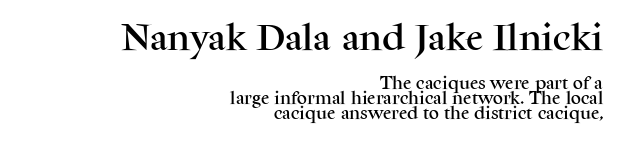
The face used here appears at its bigger size in the upper chunk. Check where the strokes stop: tiny serifs finish them off. What stands out about the letter spacing? Nothing — it is the standard amount. Bare-footed words on every line. Leftover space on each line is placed entirely before the opening word.
